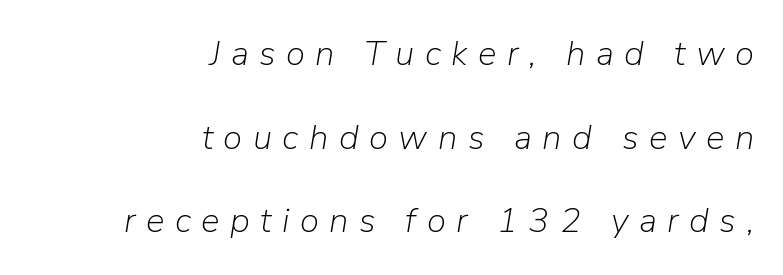
{"italic": "yes", "lean": "right", "slant_degrees": 9, "bold": "no", "weight": "light", "width": "normal", "stroke_contrast": "low", "x_height": "medium", "monospaced": "no", "underline": "no", "align": "right", "line_spacing": "loose", "line_spacing_ratio": 2.39, "letter_spacing": "wide", "letter_spacing_em": 0.3, "glyph_px": 35}
